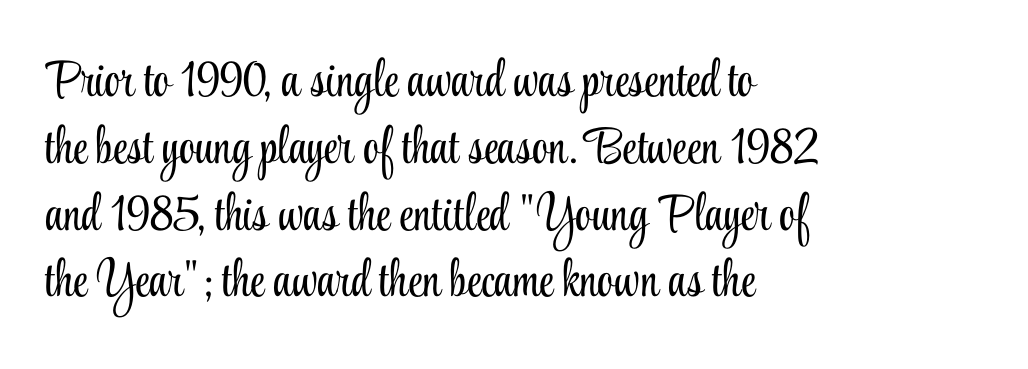
{"serif": "yes", "bold": "no", "weight": "light", "width": "condensed", "stroke_contrast": "low", "x_height": "small", "monospaced": "no", "underline": "no", "align": "left", "line_spacing": "normal", "line_spacing_ratio": 1.31, "letter_spacing": "normal", "letter_spacing_em": 0.0, "glyph_px": 51}
